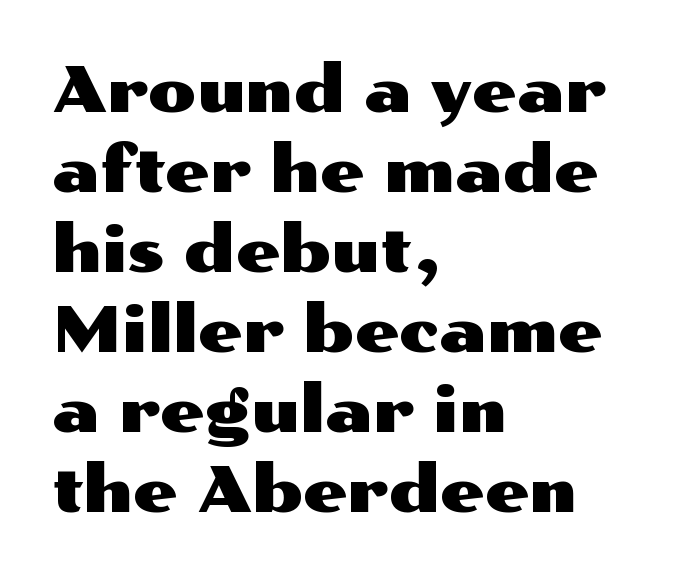
The image shows 63 px wide sans-serif type, upright; set left-aligned, normal line spacing (1.27x), normal letter spacing, not underlined; medium stroke contrast and a medium x-height.
